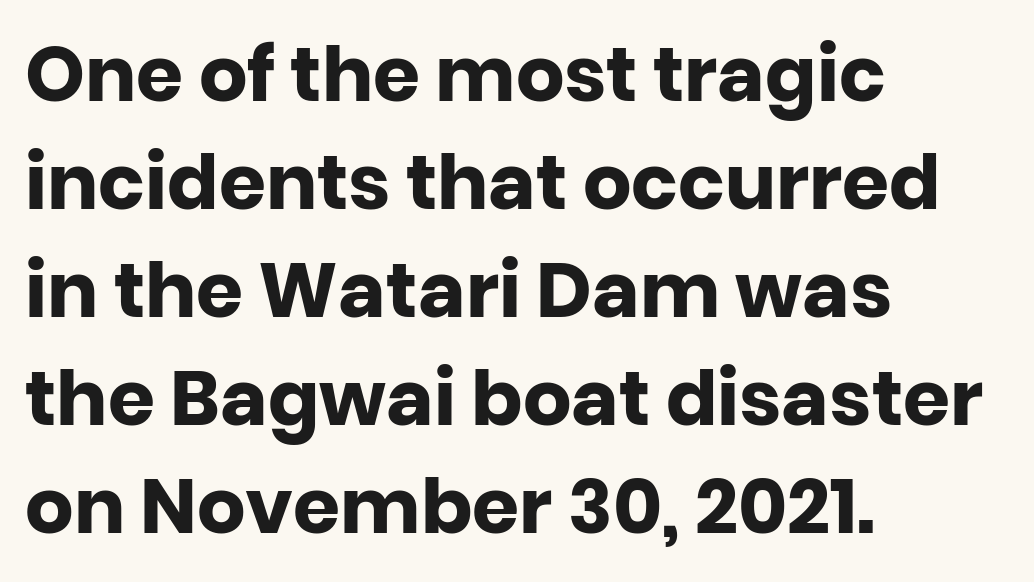
Q: Is the text bold? A: Yes.
Q: Is the text italic (slanted)? A: No, it is upright.
Q: Is the typeface a serif or a sans-serif typeface? A: Sans-serif.
Q: Is the text underlined? A: No.
Q: How is the paragraph aligned? A: Left-aligned.
Q: Is the spacing between letters normal or unusually wide? A: Normal.
Q: Is the spacing between lines tight, normal or loose? A: Normal.
Q: Width (condensed, normal, or wide)? A: Normal.
Q: Stroke contrast? A: Low.
Q: x-height? A: Large.
Q: Monospaced? A: No.
